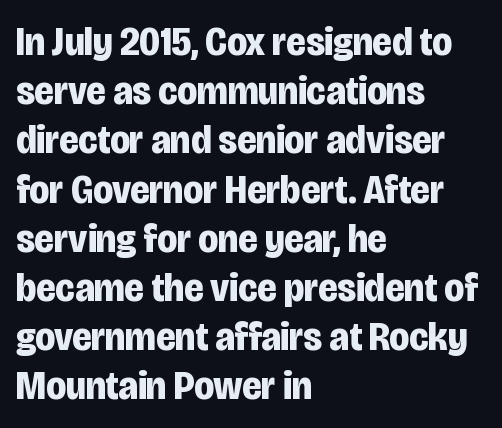
The image shows 41 px bold, condensed sans-serif type, upright; set left-aligned, line spacing 1.2x, normal letter spacing, not underlined; low stroke contrast and a large x-height.
